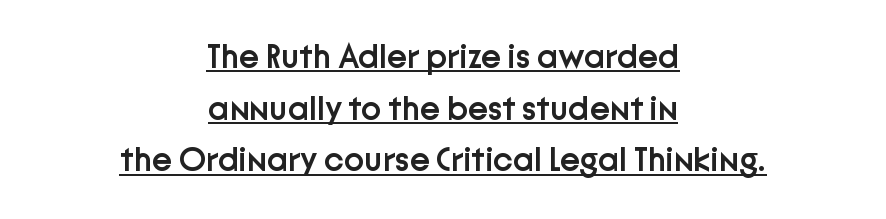
The image shows 34 px semibold sans-serif type, upright; set centered, normal line spacing (1.52x), normal letter spacing, underlined; low stroke contrast and a medium x-height.
